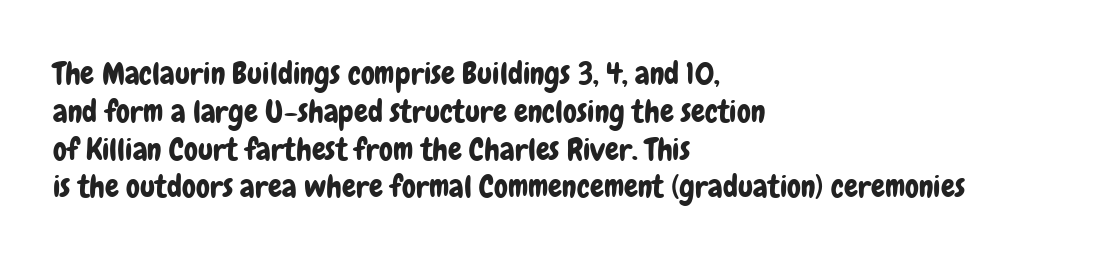
Q: Is the text italic (slanted)? A: No, it is upright.
Q: Is the typeface a serif or a sans-serif typeface? A: Sans-serif.
Q: Is the text underlined? A: No.
Q: How is the paragraph aligned? A: Left-aligned.
Q: Is the spacing between letters normal or unusually wide? A: Normal.
Q: Width (condensed, normal, or wide)? A: Condensed.
Q: Stroke contrast? A: Low.
Q: x-height? A: Medium.
Q: Monospaced? A: No.
